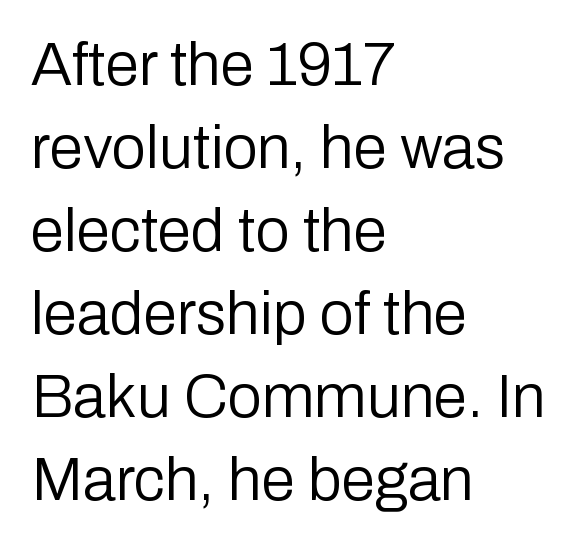
Q: Is the text bold? A: No.
Q: Is the text italic (slanted)? A: No, it is upright.
Q: Is the typeface a serif or a sans-serif typeface? A: Sans-serif.
Q: Is the text underlined? A: No.
Q: How is the paragraph aligned? A: Left-aligned.
Q: Is the spacing between letters normal or unusually wide? A: Normal.
Q: Is the spacing between lines tight, normal or loose? A: Normal.
Q: Width (condensed, normal, or wide)? A: Normal.
Q: Stroke contrast? A: Low.
Q: x-height? A: Medium.
Q: Monospaced? A: No.
